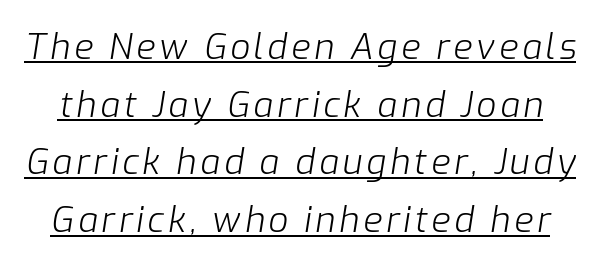
Q: Is the text bold? A: No.
Q: Is the text italic (slanted)? A: Yes, it leans right by about 9 degrees.
Q: Is the text underlined? A: Yes.
Q: Is the spacing between lines tight, normal or loose? A: Normal.
Q: Width (condensed, normal, or wide)? A: Normal.
Q: Stroke contrast? A: Low.
Q: x-height? A: Medium.
Q: Monospaced? A: No.
